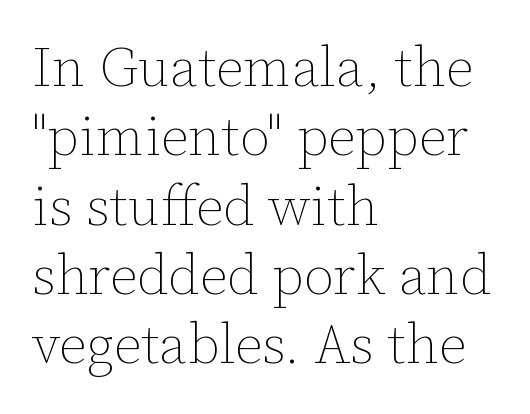
The image shows 55 px thin type, upright; set left-aligned, normal line spacing (1.26x), normal letter spacing, not underlined; low stroke contrast and a medium x-height.
